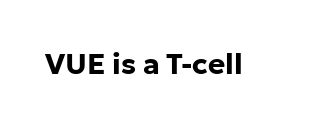
The image shows 29 px bold sans-serif type, upright; set normal letter spacing, not underlined; low stroke contrast and a medium x-height.
